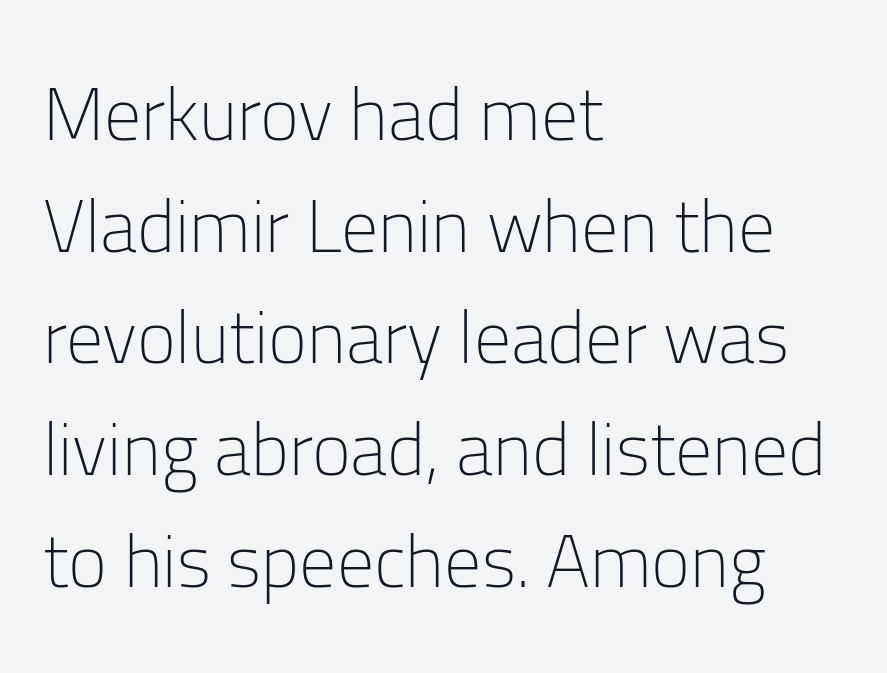
{"serif": "no", "italic": "no", "bold": "no", "weight": "light", "width": "normal", "stroke_contrast": "low", "x_height": "medium", "monospaced": "no", "underline": "no", "align": "left", "line_spacing": "normal", "line_spacing_ratio": 1.51, "letter_spacing": "normal", "letter_spacing_em": 0.0, "glyph_px": 74}
